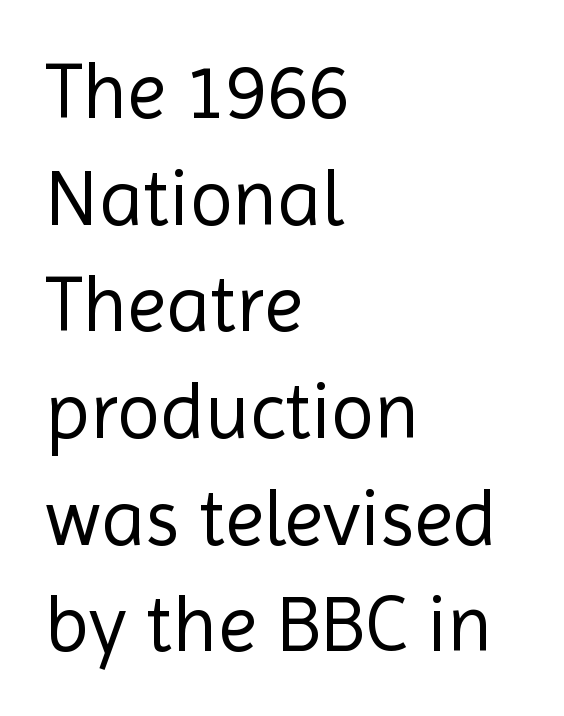
The image shows 79 px regular-weight sans-serif type, upright; set left-aligned, normal line spacing (1.35x), normal letter spacing, not underlined; a medium x-height.
